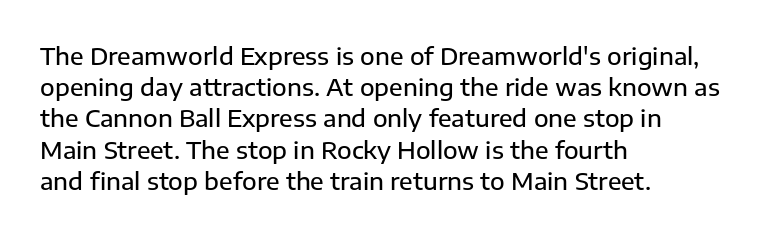
The image shows 24 px text type, upright; set left-aligned, normal line spacing (1.3x), normal letter spacing, not underlined.
